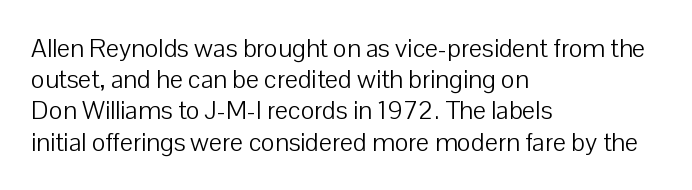
Q: Is the text bold? A: No.
Q: Is the text italic (slanted)? A: No, it is upright.
Q: Is the text underlined? A: No.
Q: How is the paragraph aligned? A: Left-aligned.
Q: Is the spacing between letters normal or unusually wide? A: Normal.
